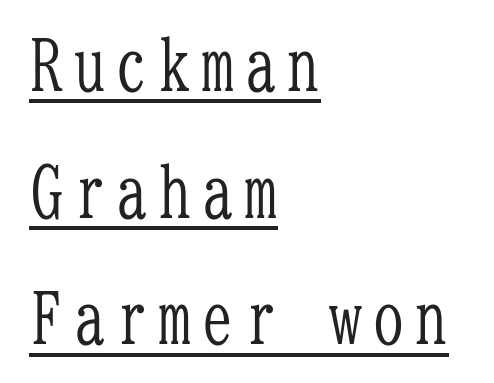
Q: Is the text bold? A: No.
Q: Is the text italic (slanted)? A: No, it is upright.
Q: Is the typeface a serif or a sans-serif typeface? A: Serif.
Q: Is the text underlined? A: Yes.
Q: How is the paragraph aligned? A: Left-aligned.
Q: Width (condensed, normal, or wide)? A: Condensed.
Q: Stroke contrast? A: Low.
Q: x-height? A: Medium.
Q: Monospaced? A: Yes.
